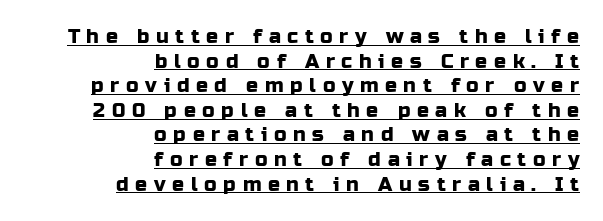
Ascenders rise straight up at ninety degrees. You could only call the tracking loose — the letters float apart. The typesetter chose a ragged-left arrangement here. Has an underline been added? It has.
